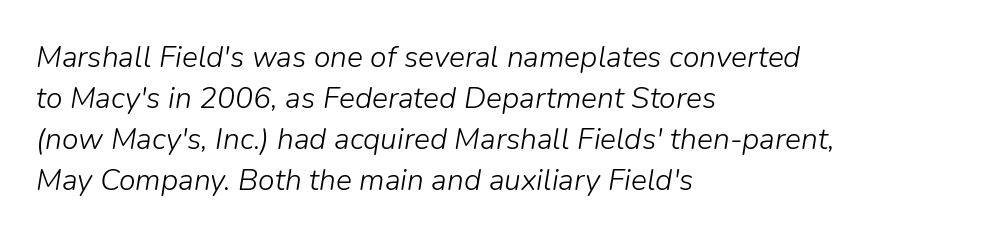
Summary of weight: not heavy and not bold. If you drew a line through each stem, it would be angled. The space directly below the letters is spotless. Evenly set lines give the paragraph a standard silhouette. The lines are quadded left. Is this a fixed-width face? No — the glyphs have proportional, varying widths.
